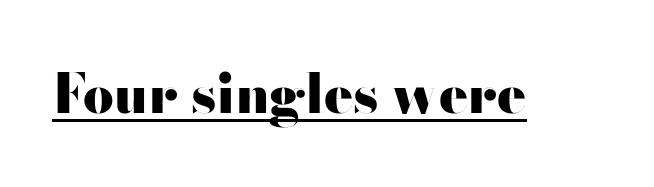
Q: Is the text bold? A: Yes.
Q: Is the text italic (slanted)? A: No, it is upright.
Q: Is the typeface a serif or a sans-serif typeface? A: Sans-serif.
Q: Is the text underlined? A: Yes.
Q: Is the spacing between letters normal or unusually wide? A: Normal.
Q: Width (condensed, normal, or wide)? A: Wide.
Q: Stroke contrast? A: High.
Q: x-height? A: Small.
Q: Monospaced? A: No.
